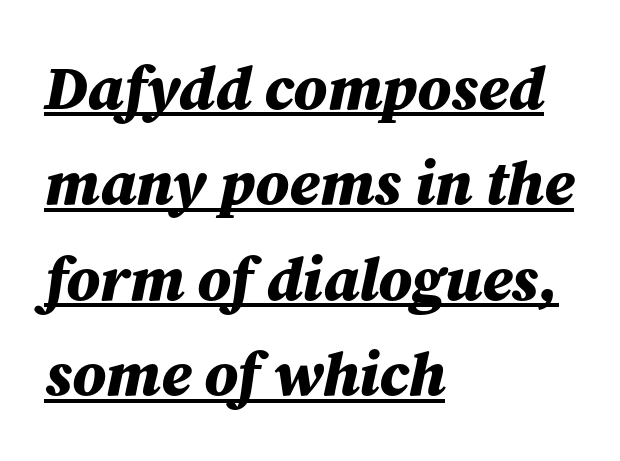
The specimen includes a rule beneath the text block's lines. These lines are rendered in a variable-pitch font. If you drew a line through each stem, it would be angled. Honestly, the letter spacing is just normal — you wouldn't notice it. The lines are quadded left. Whoever set this chose a conventional vertical rhythm.
